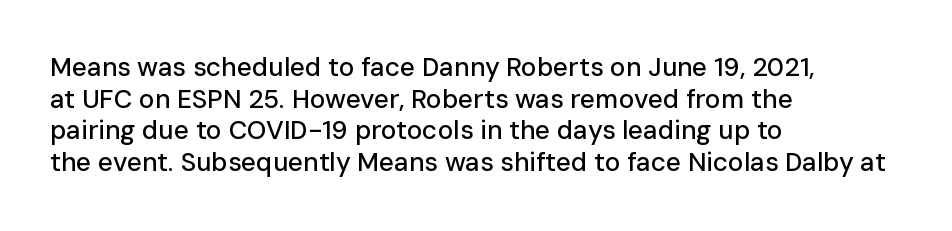
Q: Is the text italic (slanted)? A: No, it is upright.
Q: Is the text underlined? A: No.
Q: How is the paragraph aligned? A: Left-aligned.
Q: Is the spacing between letters normal or unusually wide? A: Normal.
